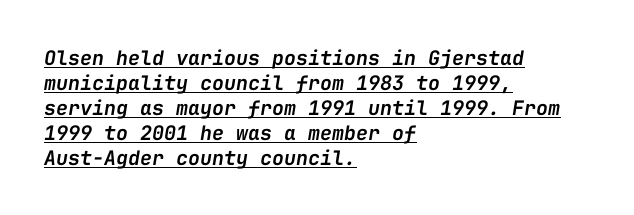
Summary of vertical rhythm: regular, with standard interline spacing. Posture: slanted. Nobody touched the tracking dial on this one. Underlined type. Slightly chunky letters — semibold, I'd say, not full bold.
